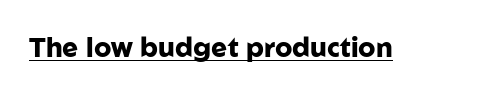
The letters stand straight up with perfectly vertical stems. Between one letter and the next there's only the usual sliver of space. Underlining? Definitely there. Strokes here are thick enough to call this a true bold.
